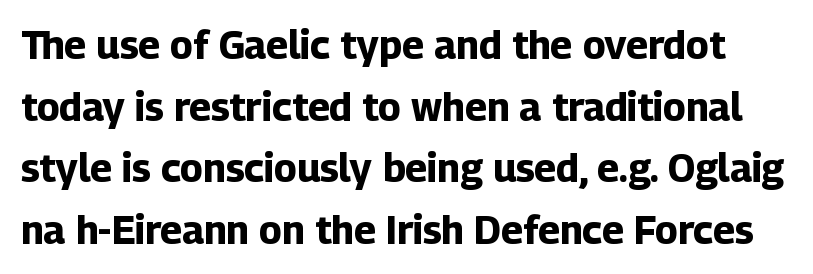
The image shows 39 px bold sans-serif type, upright; set normal line spacing (1.58x), normal letter spacing, not underlined; low stroke contrast and a medium x-height.
